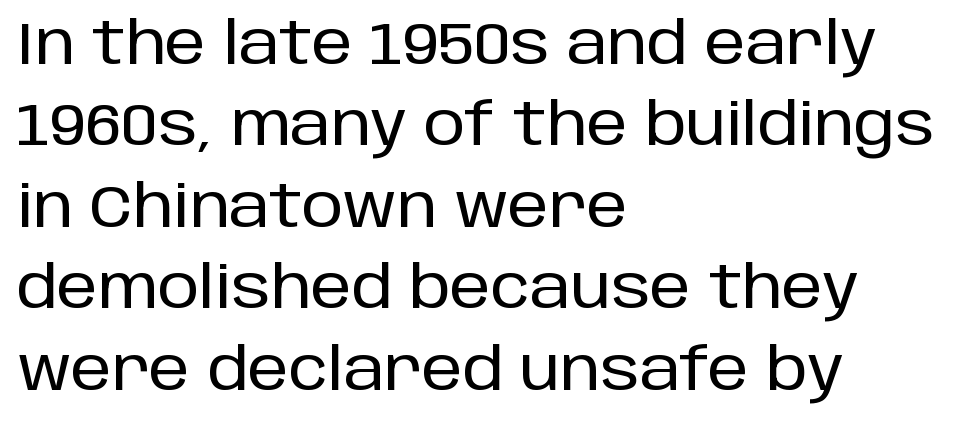
The space directly below the letters is spotless. The designer left line spacing at the default. Every character sits straight up, as roman type does. The paragraph has a hard left edge and a soft right edge. This sample has the flowing, uneven cadence of proportional lettering. Letter spacing: default.
